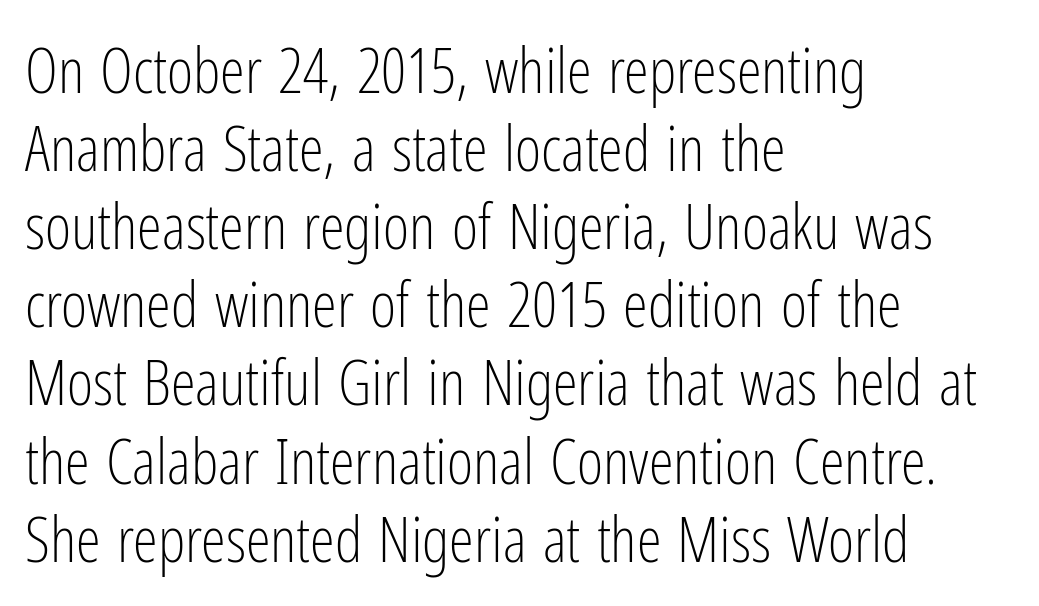
Q: Is the text bold? A: No.
Q: Is the text italic (slanted)? A: No, it is upright.
Q: Is the typeface a serif or a sans-serif typeface? A: Sans-serif.
Q: Is the text underlined? A: No.
Q: How is the paragraph aligned? A: Left-aligned.
Q: Is the spacing between letters normal or unusually wide? A: Normal.
Q: Width (condensed, normal, or wide)? A: Condensed.
Q: Stroke contrast? A: Low.
Q: x-height? A: Medium.
Q: Monospaced? A: No.
